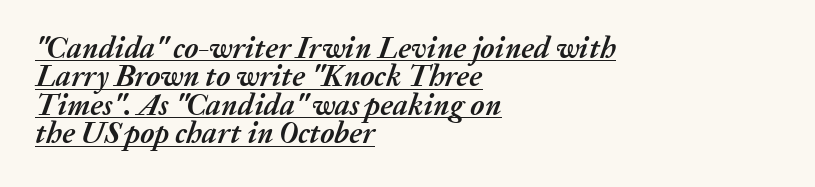
Q: Is the text bold? A: Yes.
Q: Is the text italic (slanted)? A: Yes, it leans right by about 20 degrees.
Q: Is the text underlined? A: Yes.
Q: How is the paragraph aligned? A: Left-aligned.
Q: Is the spacing between letters normal or unusually wide? A: Normal.
Q: Is the spacing between lines tight, normal or loose? A: Tight.
Q: Width (condensed, normal, or wide)? A: Normal.
Q: Stroke contrast? A: Medium.
Q: x-height? A: Medium.
Q: Monospaced? A: No.
